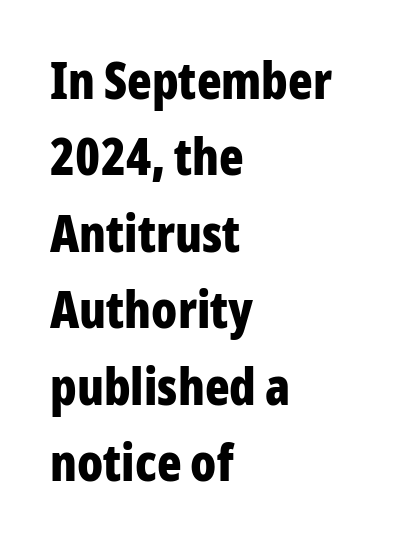
The image shows 51 px bold, condensed sans-serif type, upright; set left-aligned, normal line spacing (1.5x), normal letter spacing, not underlined; low stroke contrast and a medium x-height.
